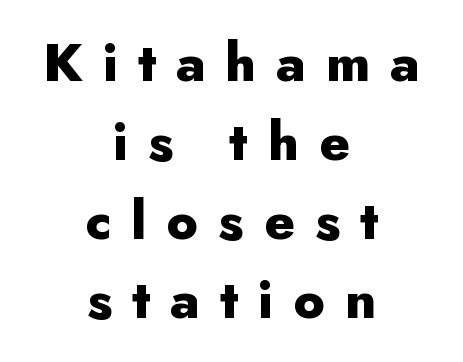
The image shows 53 px heavy sans-serif type, upright; set centered, normal line spacing (1.49x), unusually wide letter spacing (+0.38 em), not underlined; low stroke contrast and a small x-height.
